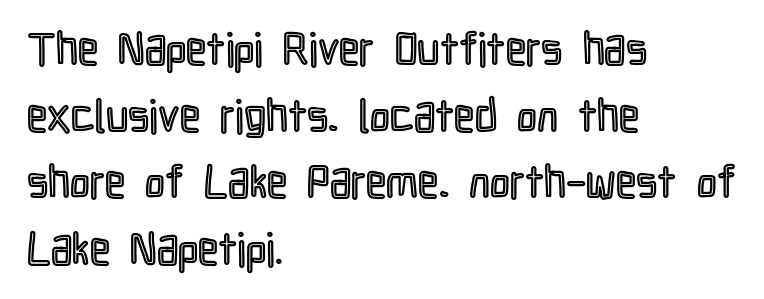
{"italic": "no", "width": "condensed", "x_height": "medium", "monospaced": "no", "underline": "no", "align": "left", "line_spacing": "normal", "line_spacing_ratio": 1.48, "letter_spacing": "normal", "letter_spacing_em": 0.0, "glyph_px": 45}
